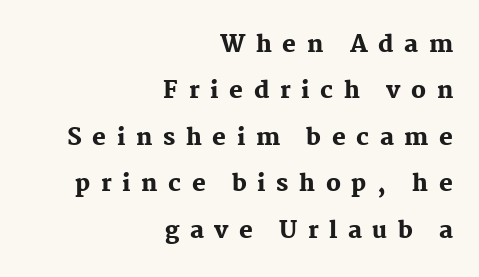
The image shows 23 px bold type, upright; set right-aligned, loose line spacing (2.02x), unusually wide letter spacing (+0.46 em), not underlined.
